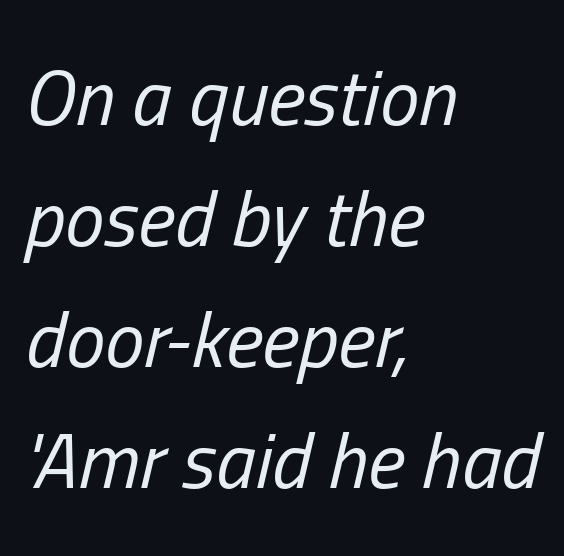
The image shows 79 px regular-weight, condensed type, italic (leaning right); set left-aligned, normal line spacing (1.53x), normal letter spacing, not underlined; low stroke contrast and a medium x-height.
